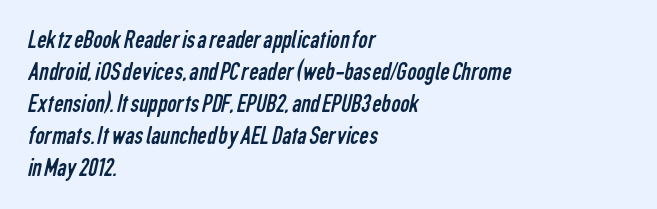
The image shows 26 px text type; set left-aligned, line spacing 1.23x, normal letter spacing, not underlined.
